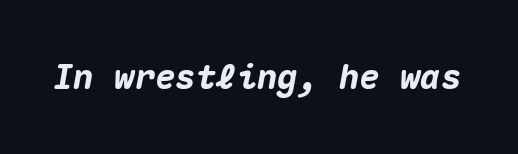
Q: Is the text bold? A: Yes.
Q: Is the text italic (slanted)? A: Yes, it leans right by about 10 degrees.
Q: Is the text underlined? A: No.
Q: Is the spacing between letters normal or unusually wide? A: Normal.
Q: Width (condensed, normal, or wide)? A: Normal.
Q: Stroke contrast? A: Medium.
Q: x-height? A: Medium.
Q: Monospaced? A: Yes.
